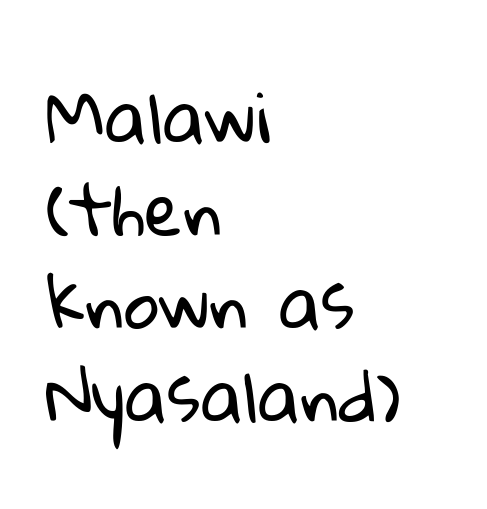
{"serif": "no", "bold": "no", "weight": "regular", "width": "normal", "stroke_contrast": "low", "x_height": "medium", "monospaced": "no", "underline": "no", "align": "left", "line_spacing": "normal", "line_spacing_ratio": 1.35, "letter_spacing": "normal", "letter_spacing_em": 0.0, "glyph_px": 69}
